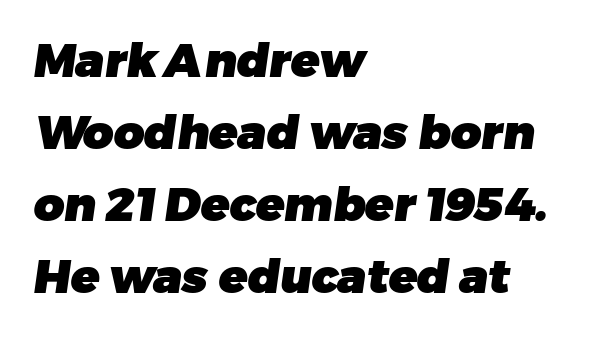
Q: Is the text bold? A: Yes.
Q: Is the typeface a serif or a sans-serif typeface? A: Sans-serif.
Q: Is the text underlined? A: No.
Q: How is the paragraph aligned? A: Left-aligned.
Q: Is the spacing between letters normal or unusually wide? A: Normal.
Q: Is the spacing between lines tight, normal or loose? A: Normal.
Q: Width (condensed, normal, or wide)? A: Normal.
Q: Stroke contrast? A: Low.
Q: x-height? A: Medium.
Q: Monospaced? A: No.
